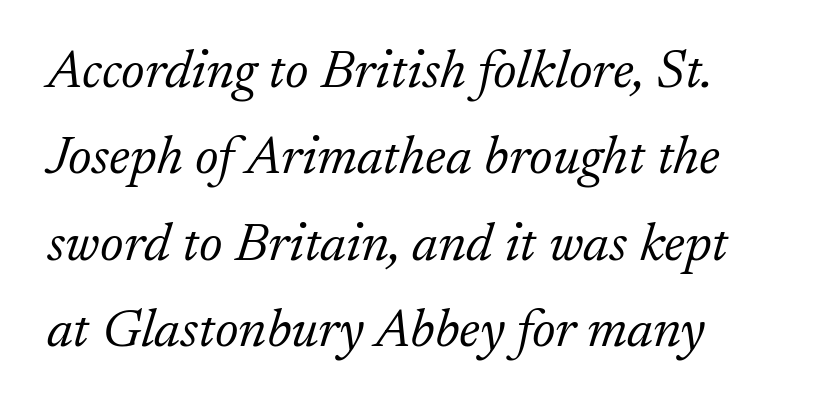
The area under the type is left untouched. Note the varied advance widths — an 'i' is clearly narrower than an 'm'. The setting favours the left margin, as ordinary paragraphs usually do. The passage shown stacks its lines at a standard gap.
